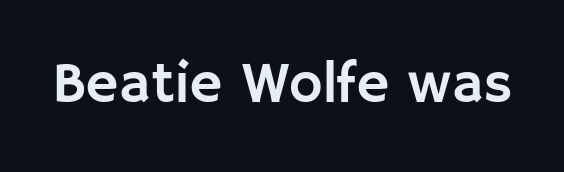
The image shows 57 px sans-serif type, upright; set normal letter spacing, not underlined; low stroke contrast and a large x-height.
